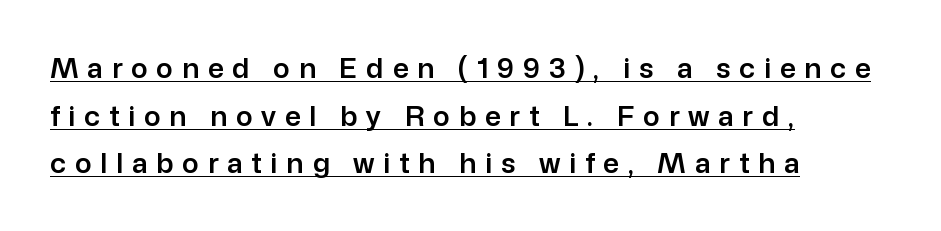
{"serif": "no", "italic": "no", "width": "normal", "stroke_contrast": "low", "x_height": "medium", "monospaced": "no", "underline": "yes", "align": "left", "line_spacing": "normal", "line_spacing_ratio": 1.7, "letter_spacing": "wide", "letter_spacing_em": 0.31, "glyph_px": 28}
